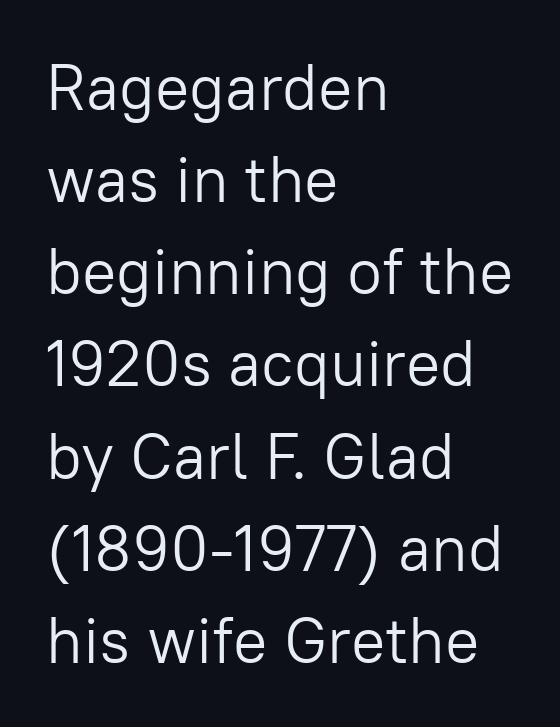
The image shows 64 px light sans-serif type, upright; set left-aligned, normal line spacing (1.44x), normal letter spacing, not underlined; low stroke contrast and a medium x-height.
